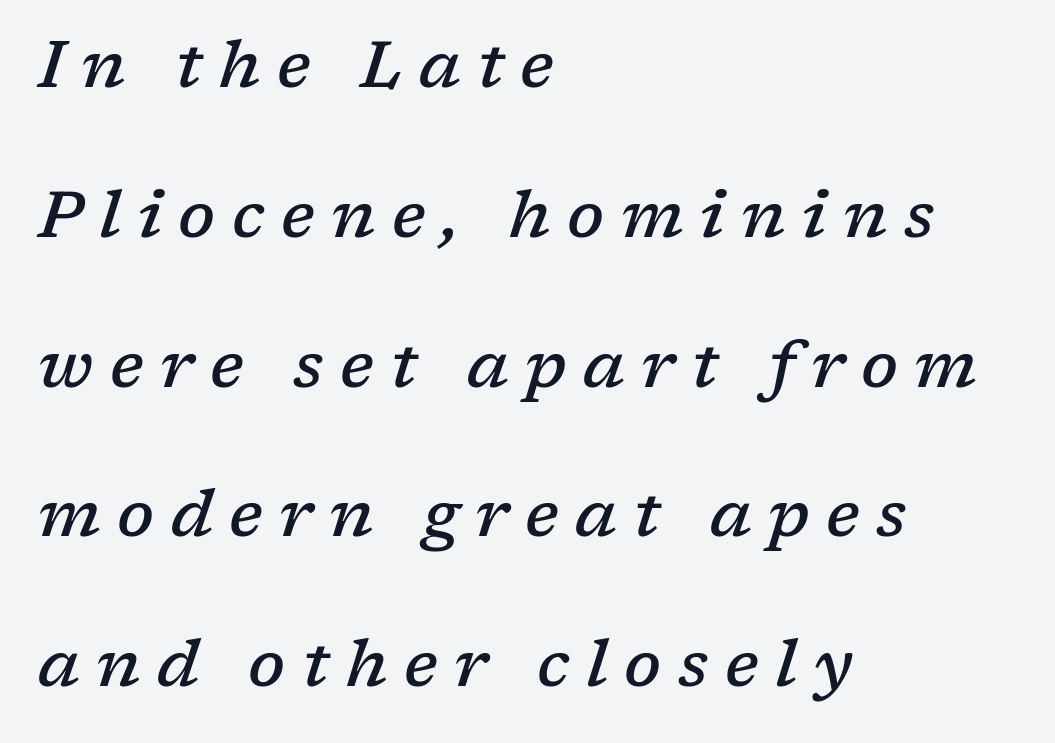
Horizontal bands of white between lines are thick stripes. The face used here is a semibold: visibly heavier than regular, lighter than bold. Serif or sans? Serif — the stroke terminals have little feet. The lines are quadded left. The letters advance in unequal steps, a hallmark of proportional type.
